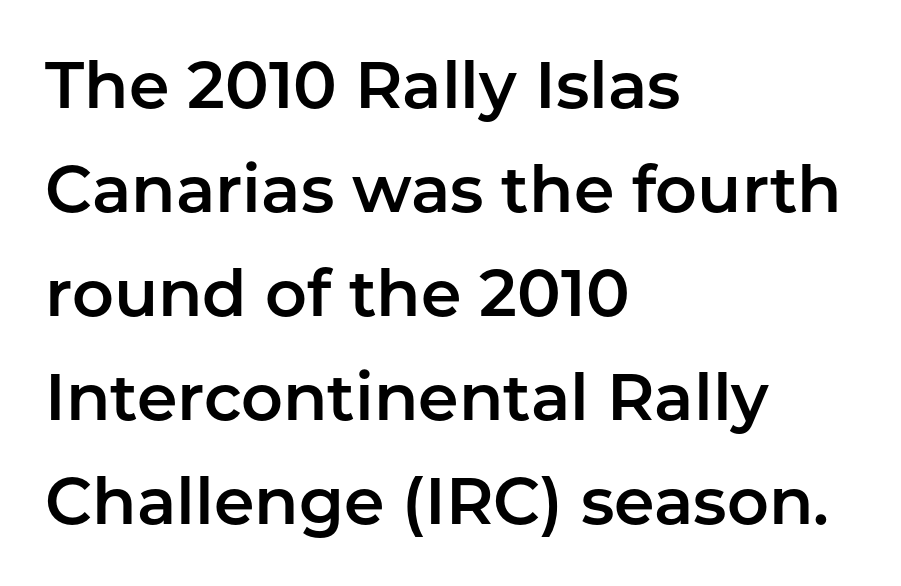
Q: Is the text italic (slanted)? A: No, it is upright.
Q: Is the typeface a serif or a sans-serif typeface? A: Sans-serif.
Q: Is the text underlined? A: No.
Q: How is the paragraph aligned? A: Left-aligned.
Q: Is the spacing between letters normal or unusually wide? A: Normal.
Q: Is the spacing between lines tight, normal or loose? A: Normal.
Q: Width (condensed, normal, or wide)? A: Normal.
Q: Stroke contrast? A: Low.
Q: x-height? A: Medium.
Q: Monospaced? A: No.
